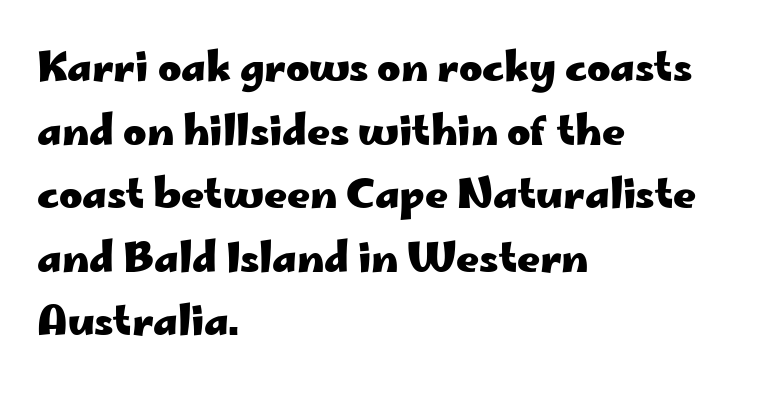
What weight is shown? A full bold with thick strokes. The lines are quadded left. Tracking here is standard; glyphs follow each other at the usual distance. Lines of text with bare space underneath. The lines sit at an ordinary, default distance from one another. Here the designer chose a conventional face with non-uniform glyph widths.
